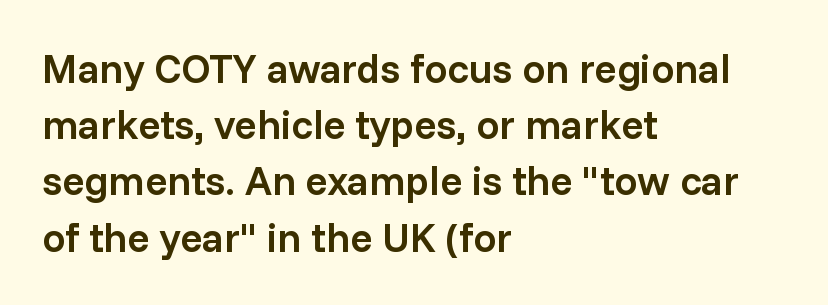
{"serif": "no", "italic": "no", "bold": "semi", "weight": "semibold", "width": "normal", "stroke_contrast": "low", "x_height": "medium", "monospaced": "no", "underline": "no", "align": "left", "line_spacing": "normal", "line_spacing_ratio": 1.37, "letter_spacing": "normal", "letter_spacing_em": 0.0, "glyph_px": 41}
